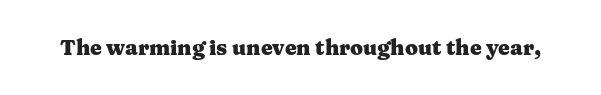
The letterforms sit shoulder to shoulder at normal distance. These lines were composed using upright roman letters. Check the space under the baseline: it is left empty. The sample has been set heavy, in full bold.
